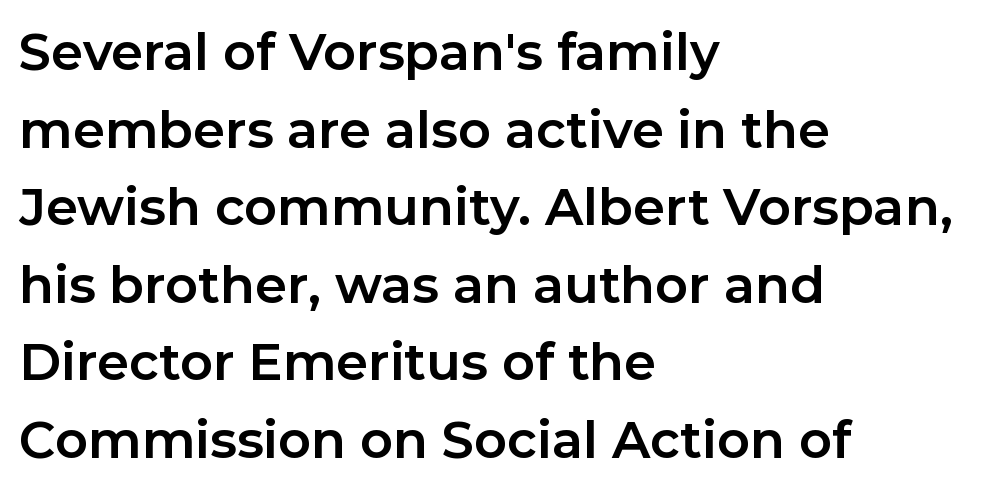
Q: Is the text bold? A: Yes.
Q: Is the text italic (slanted)? A: No, it is upright.
Q: Is the typeface a serif or a sans-serif typeface? A: Sans-serif.
Q: Is the text underlined? A: No.
Q: How is the paragraph aligned? A: Left-aligned.
Q: Is the spacing between letters normal or unusually wide? A: Normal.
Q: Is the spacing between lines tight, normal or loose? A: Normal.
Q: Width (condensed, normal, or wide)? A: Normal.
Q: Stroke contrast? A: Low.
Q: x-height? A: Medium.
Q: Monospaced? A: No.
